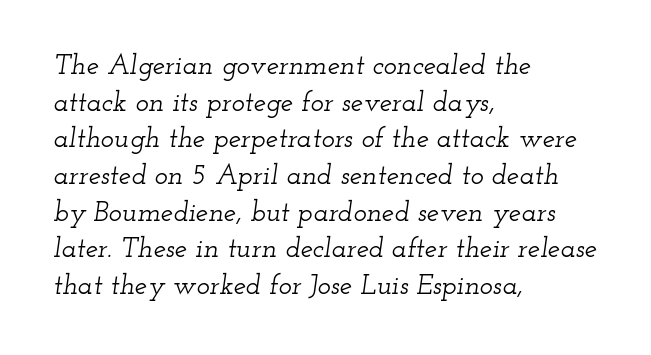
Q: Is the text italic (slanted)? A: Yes, it leans right by about 12 degrees.
Q: Is the typeface a serif or a sans-serif typeface? A: Serif.
Q: Is the text underlined? A: No.
Q: How is the paragraph aligned? A: Left-aligned.
Q: Is the spacing between letters normal or unusually wide? A: Normal.
Q: Is the spacing between lines tight, normal or loose? A: Normal.
Q: Width (condensed, normal, or wide)? A: Wide.
Q: Stroke contrast? A: Low.
Q: x-height? A: Small.
Q: Monospaced? A: No.
